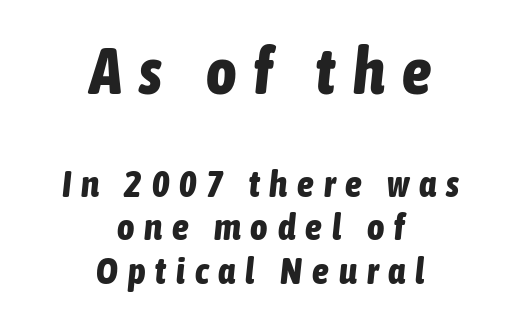
As a designer I'd log this as weight 700, bold. Block one is the big one; block two sits smaller underneath. Is the type slanted? Yes — the strokes lean at a clear angle. Teacher's note: observe the equal gaps on both sides — that is centered alignment. Compared with typical body copy, the letter spacing here is much looser.
